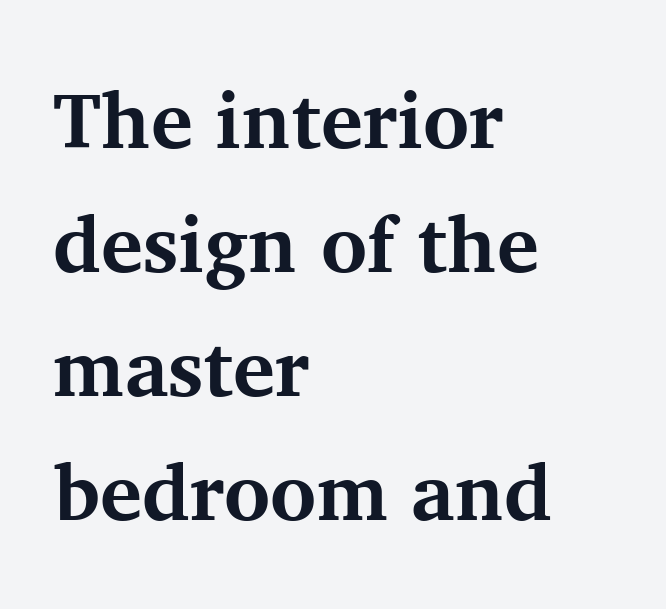
The image shows 79 px bold serif type, upright; set left-aligned, normal line spacing (1.57x), normal letter spacing, not underlined; medium stroke contrast and a medium x-height.
